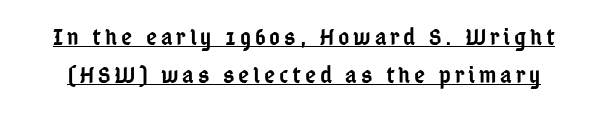
Stems and bowls a touch heavier than normal — semibold. Style check: upright. Successive baselines arrive at the customary interval. The specimen includes a rule beneath the text block's lines.
